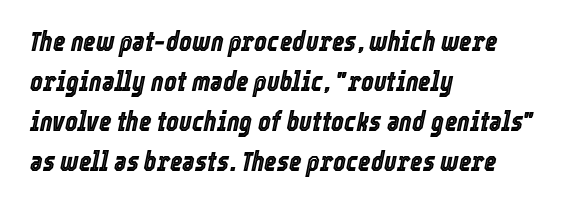
This rendering uses left alignment, leaving the right contour irregular. This block has exactly the height ordinary leading produces. Nobody touched the tracking dial on this one. A bare baseline throughout the passage. Emphasis-style slanted type is in use.
